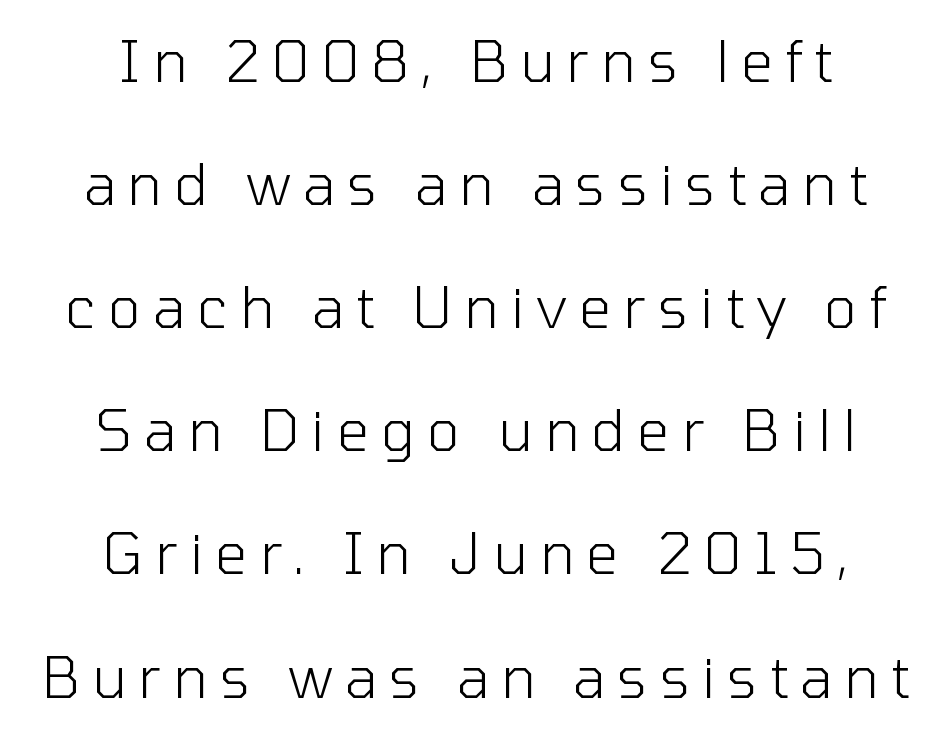
The image shows 57 px light sans-serif type, upright; set centered, loose line spacing (2.16x), unusually wide letter spacing (+0.21 em), not underlined; low stroke contrast and a medium x-height.
